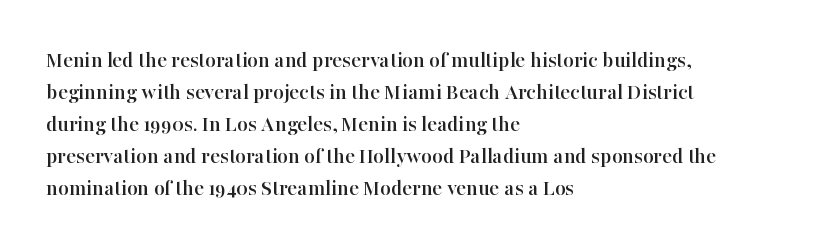
The image shows 23 px text type, upright; set left-aligned, normal line spacing (1.39x), normal letter spacing, not underlined.
